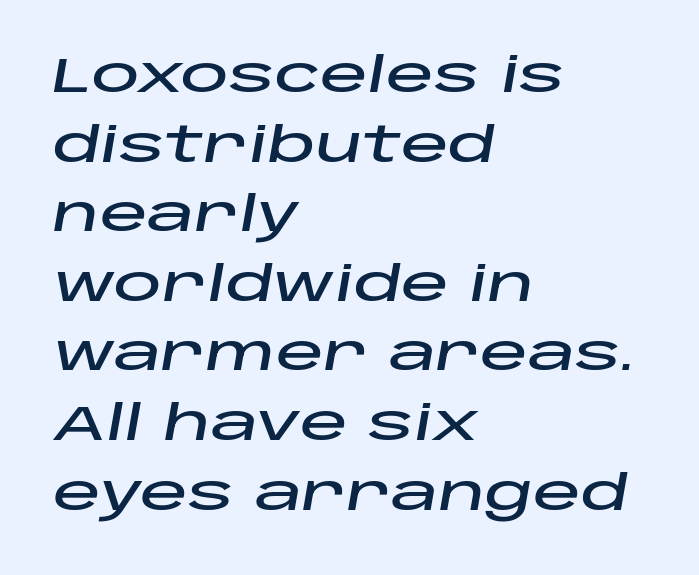
The image shows 48 px wide type, italic (leaning right); set left-aligned, normal line spacing (1.45x), normal letter spacing, not underlined; low stroke contrast and a large x-height.
